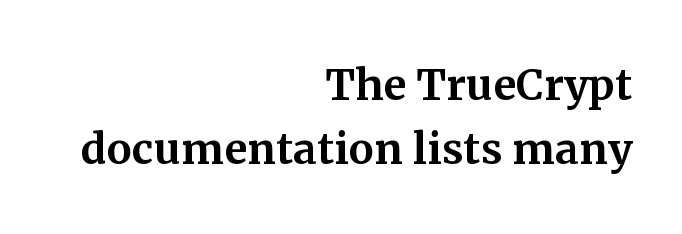
The image shows 57 px serif type, upright; set right-aligned, tight line spacing (1.12x), normal letter spacing, not underlined; medium stroke contrast and a medium x-height.
